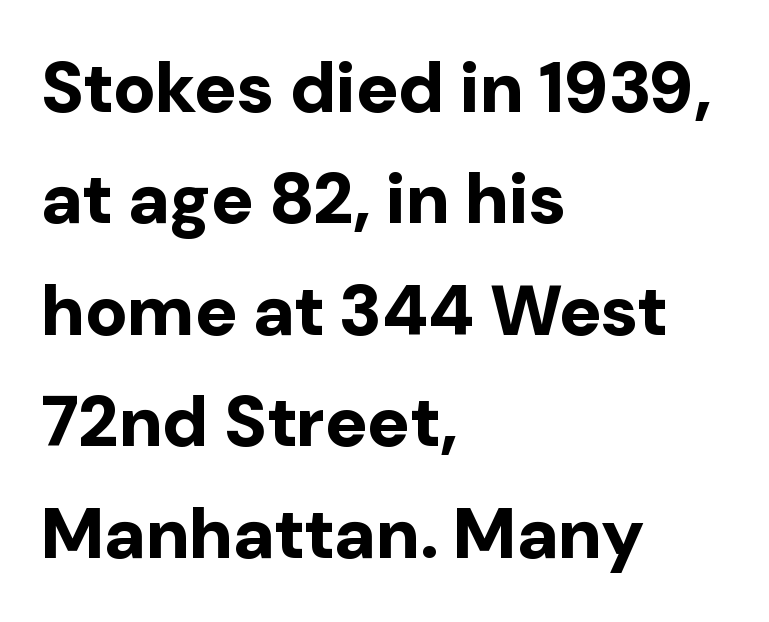
The image shows 71 px bold sans-serif type, upright; set left-aligned, normal line spacing (1.57x), normal letter spacing, not underlined; low stroke contrast and a medium x-height.
